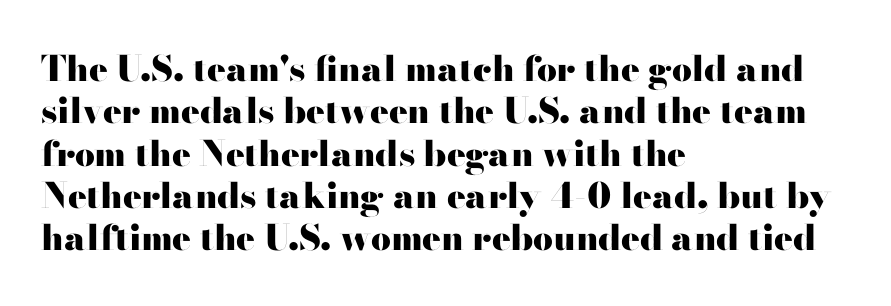
{"serif": "no", "italic": "no", "bold": "yes", "weight": "heavy", "width": "wide", "stroke_contrast": "high", "x_height": "small", "monospaced": "no", "underline": "no", "align": "left", "line_spacing_ratio": 1.21, "letter_spacing": "normal", "letter_spacing_em": 0.0, "glyph_px": 35}
